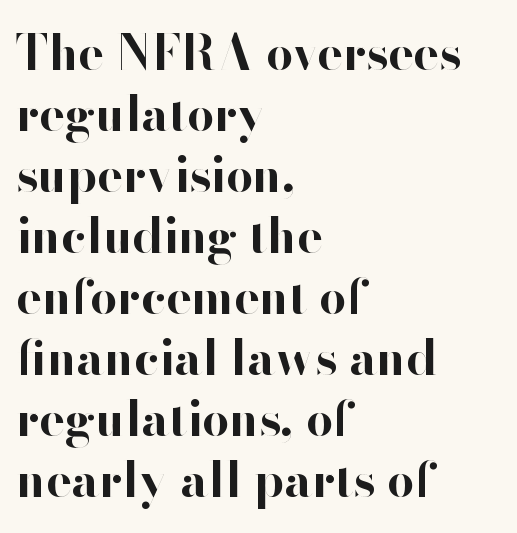
Q: Is the text bold? A: Yes.
Q: Is the text italic (slanted)? A: No, it is upright.
Q: Is the typeface a serif or a sans-serif typeface? A: Sans-serif.
Q: Is the text underlined? A: No.
Q: How is the paragraph aligned? A: Left-aligned.
Q: Is the spacing between letters normal or unusually wide? A: Normal.
Q: Is the spacing between lines tight, normal or loose? A: Normal.
Q: Width (condensed, normal, or wide)? A: Normal.
Q: Stroke contrast? A: High.
Q: x-height? A: Small.
Q: Monospaced? A: No.
